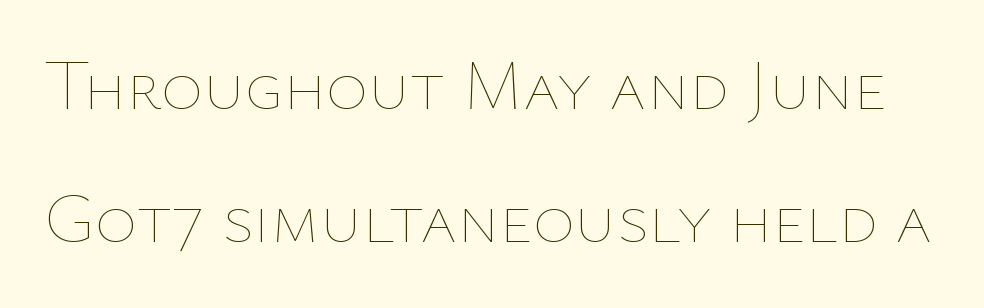
The image shows 71 px thin type, upright; set line spacing 1.88x, normal letter spacing, not underlined; low stroke contrast and a medium x-height.
